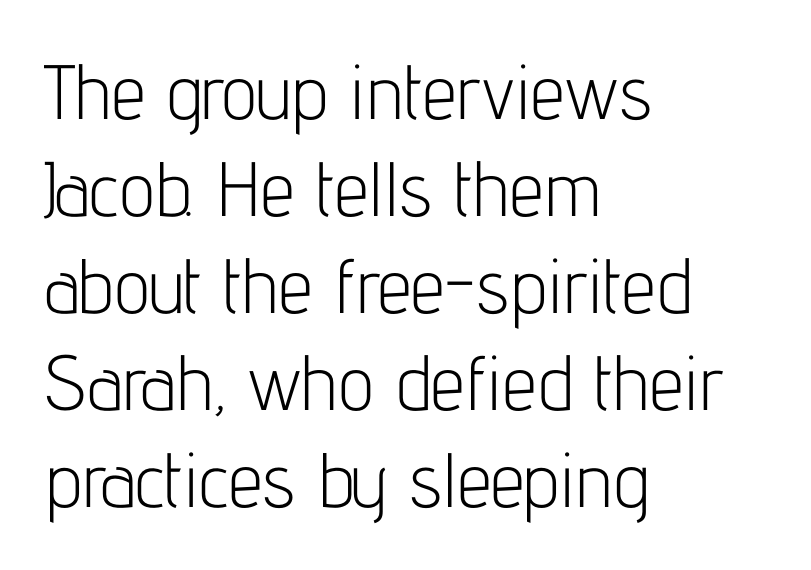
Q: Is the text bold? A: No.
Q: Is the text italic (slanted)? A: No, it is upright.
Q: Is the typeface a serif or a sans-serif typeface? A: Sans-serif.
Q: Is the text underlined? A: No.
Q: How is the paragraph aligned? A: Left-aligned.
Q: Is the spacing between letters normal or unusually wide? A: Normal.
Q: Is the spacing between lines tight, normal or loose? A: Normal.
Q: Width (condensed, normal, or wide)? A: Condensed.
Q: Stroke contrast? A: Low.
Q: x-height? A: Medium.
Q: Monospaced? A: No.
